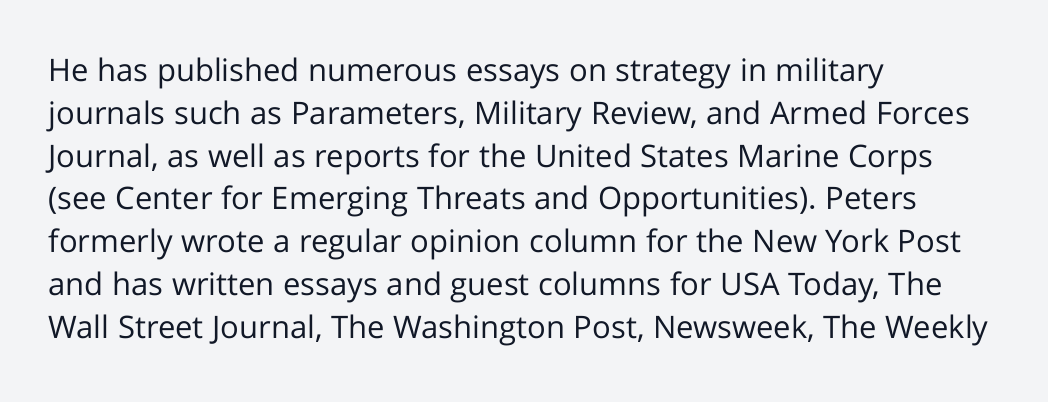
The image shows 31 px regular-weight sans-serif type, upright; set left-aligned, normal line spacing (1.38x), normal letter spacing, not underlined; low stroke contrast and a medium x-height.
